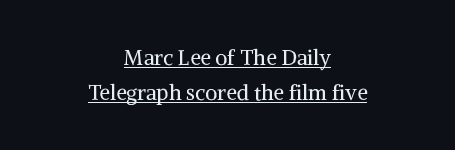
Letters have the restrained weight of plain body copy at most. The space between consecutive lines is moderate. Between one letter and the next there's only the usual sliver of space. Underline: present. Neither beginnings nor endings align; midpoints do. Every character sits straight up, as roman type does.
